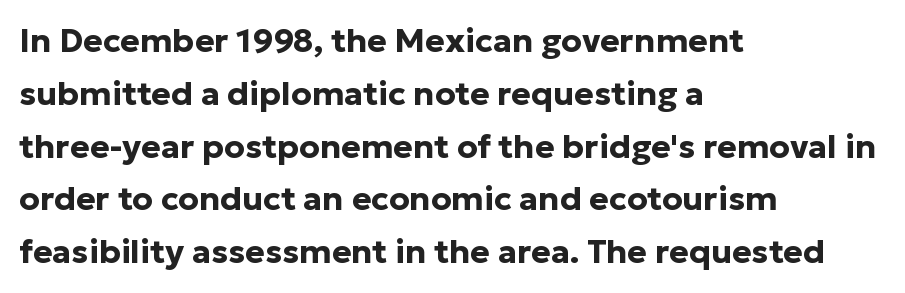
{"serif": "no", "italic": "no", "bold": "yes", "weight": "bold", "width": "normal", "stroke_contrast": "low", "x_height": "medium", "monospaced": "no", "underline": "no", "align": "left", "line_spacing": "normal", "line_spacing_ratio": 1.6, "letter_spacing": "normal", "letter_spacing_em": 0.0, "glyph_px": 33}
